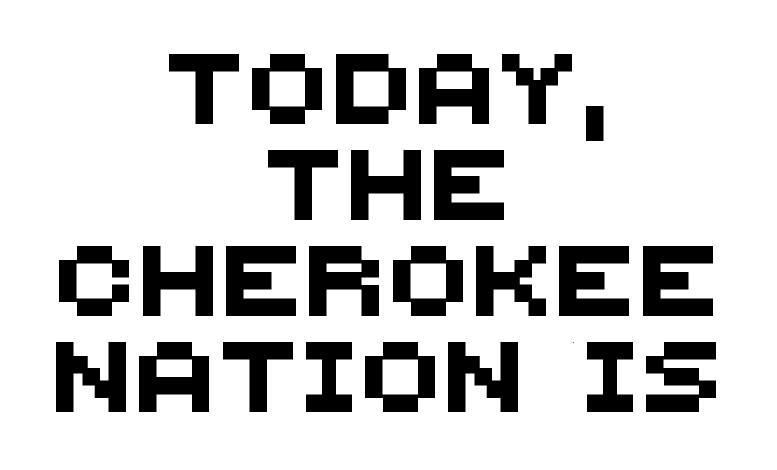
The compositor balanced each line on the midline. The strip under each line holds only bare page. Stroke terminals: plain, sans-serif. These lines are rendered in a variable-pitch font. Is there much room between lines? A standard amount, neither cramped nor airy.
